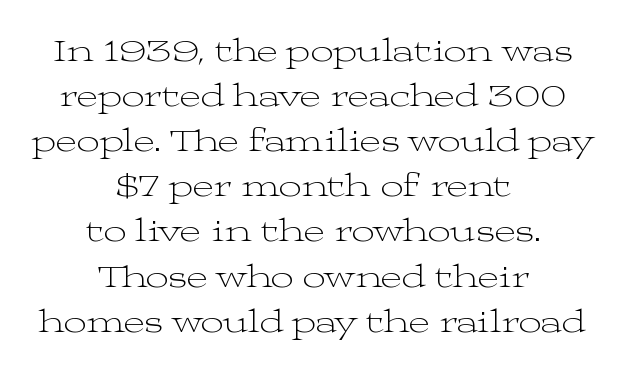
Compared with typical paragraphs, the rows here are spaced about the same. Short note: letters normally spaced. Unmarked baselines from the first word to the last. Do the letters lean? They stand straight. Type style note: has serifs.
